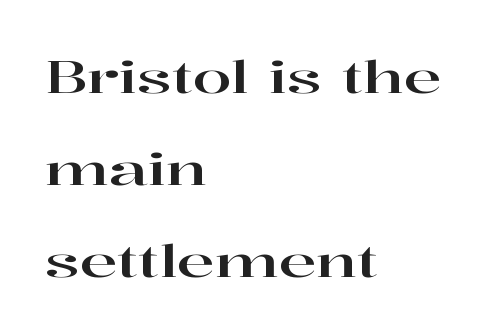
To sum up the face: it has serifs. The face used here is proportionally spaced, like ordinary book or web type. Typeset ragged right — the left edge is the straight one. The space between consecutive lines is lavish. No extra tracking has been applied to these lines.
